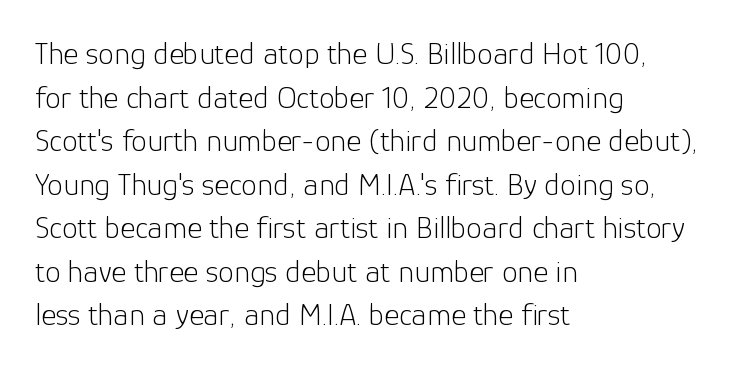
{"serif": "no", "italic": "no", "bold": "no", "weight": "light", "width": "normal", "stroke_contrast": "low", "x_height": "medium", "monospaced": "no", "underline": "no", "align": "left", "line_spacing": "normal", "line_spacing_ratio": 1.36, "letter_spacing": "normal", "letter_spacing_em": 0.0, "glyph_px": 32}
